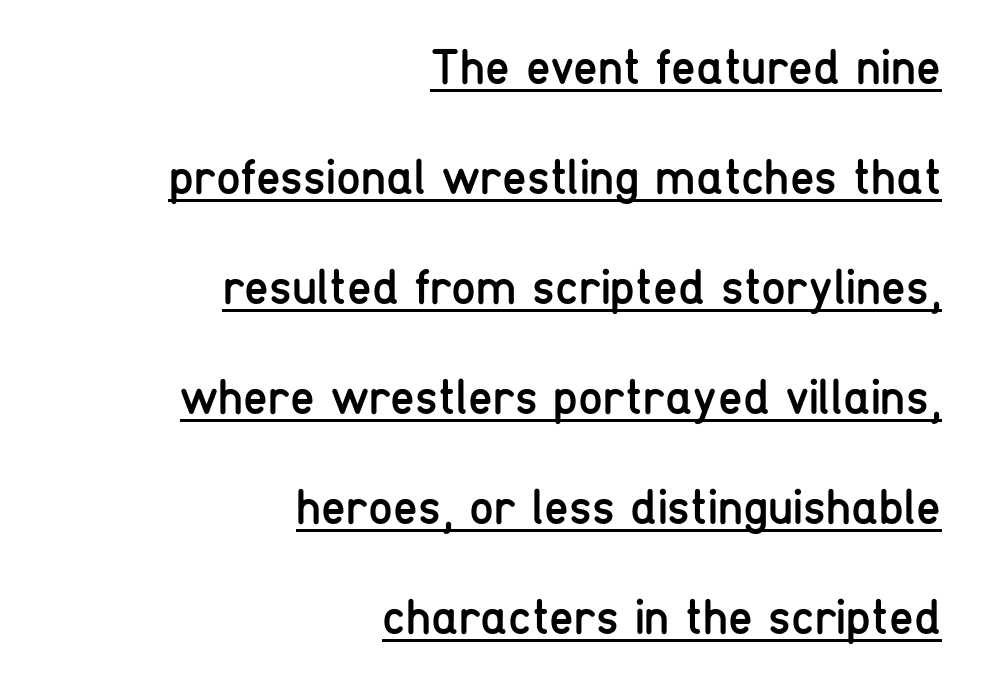
Quick note: underline on. The face looks like a standard text weight, possibly lighter. Spacing between characters is what you'd get straight out of the box. The compositor pushed each line to the right boundary. What kind of face is this? One without serifs — a sans. A typesetter would call this proportional, since set widths differ per character.
